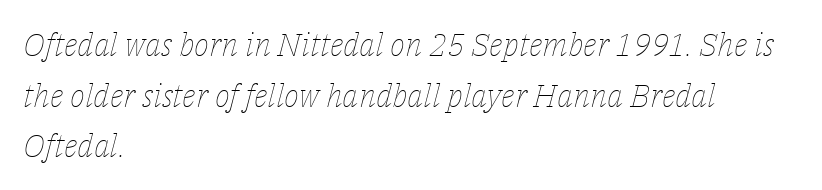
Slant detected: the letters are inclined. Each new line begins a customary step beneath the previous one. These lines are rendered in a variable-pitch font. The paragraph shown leans on its left margin. A light-to-regular cut is what we see here. Between one letter and the next there's only the usual sliver of space.
